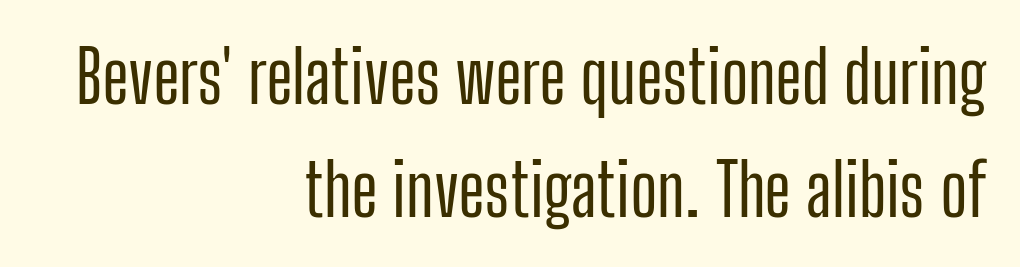
Q: Is the text italic (slanted)? A: No, it is upright.
Q: Is the typeface a serif or a sans-serif typeface? A: Sans-serif.
Q: Is the text underlined? A: No.
Q: How is the paragraph aligned? A: Right-aligned.
Q: Is the spacing between letters normal or unusually wide? A: Normal.
Q: Is the spacing between lines tight, normal or loose? A: Normal.
Q: Width (condensed, normal, or wide)? A: Condensed.
Q: Stroke contrast? A: Low.
Q: x-height? A: Medium.
Q: Monospaced? A: No.
